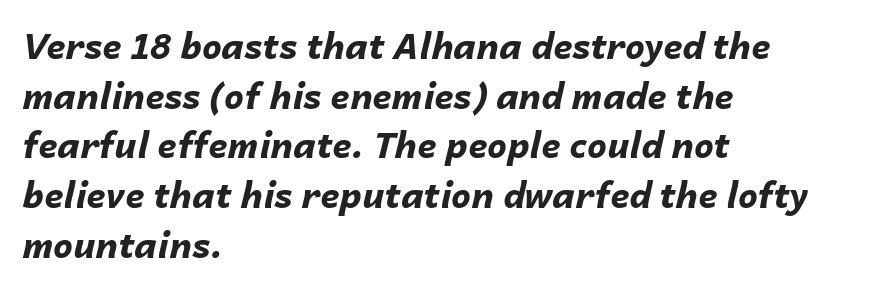
{"italic": "yes", "lean": "right", "slant_degrees": 14, "bold": "yes", "weight": "bold", "width": "normal", "stroke_contrast": "low", "x_height": "medium", "monospaced": "no", "underline": "no", "align": "left", "line_spacing": "normal", "line_spacing_ratio": 1.42, "letter_spacing": "normal", "letter_spacing_em": 0.0, "glyph_px": 35}
